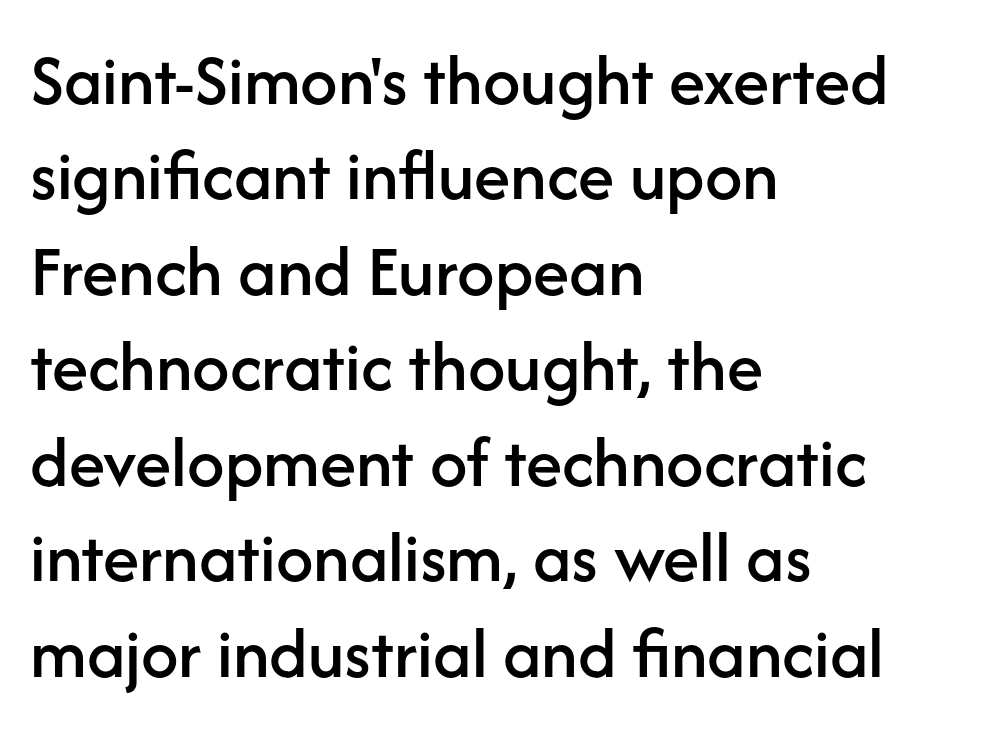
{"serif": "no", "italic": "no", "width": "normal", "stroke_contrast": "low", "x_height": "medium", "monospaced": "no", "underline": "no", "align": "left", "line_spacing": "normal", "line_spacing_ratio": 1.29, "letter_spacing": "normal", "letter_spacing_em": 0.0, "glyph_px": 74}
